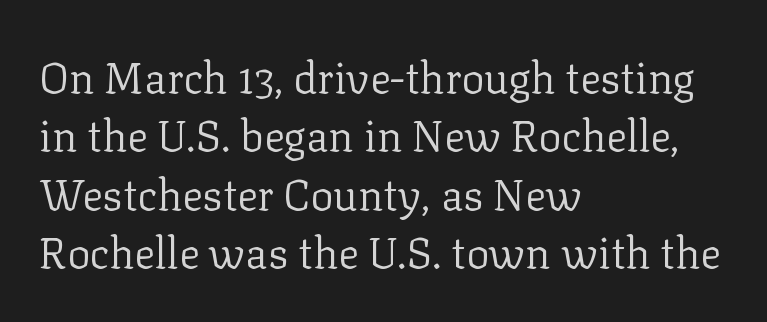
No extra ink here — the face is not bold. The passage shown has conventional tracking throughout. Each row of text sits above clean, open space. These lines stack with their left ends in a neat column. Summary of vertical rhythm: regular, with standard interline spacing.
